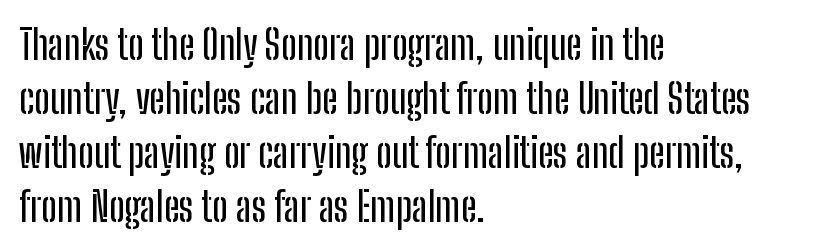
The image shows 41 px condensed sans-serif type, upright; set left-aligned, normal line spacing (1.32x), normal letter spacing, not underlined; low stroke contrast and a medium x-height.
